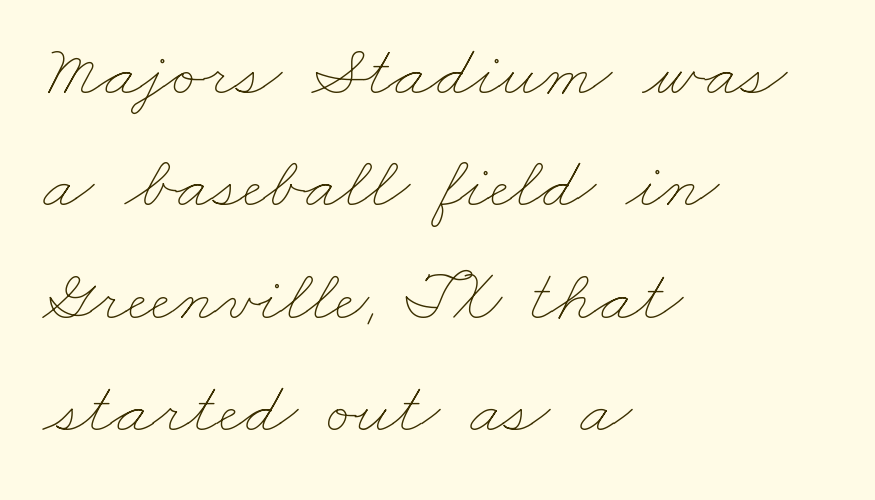
Q: Is the text bold? A: No.
Q: Is the text underlined? A: No.
Q: How is the paragraph aligned? A: Left-aligned.
Q: Is the spacing between letters normal or unusually wide? A: Normal.
Q: Is the spacing between lines tight, normal or loose? A: Normal.
Q: Width (condensed, normal, or wide)? A: Wide.
Q: Stroke contrast? A: Low.
Q: x-height? A: Small.
Q: Monospaced? A: No.
